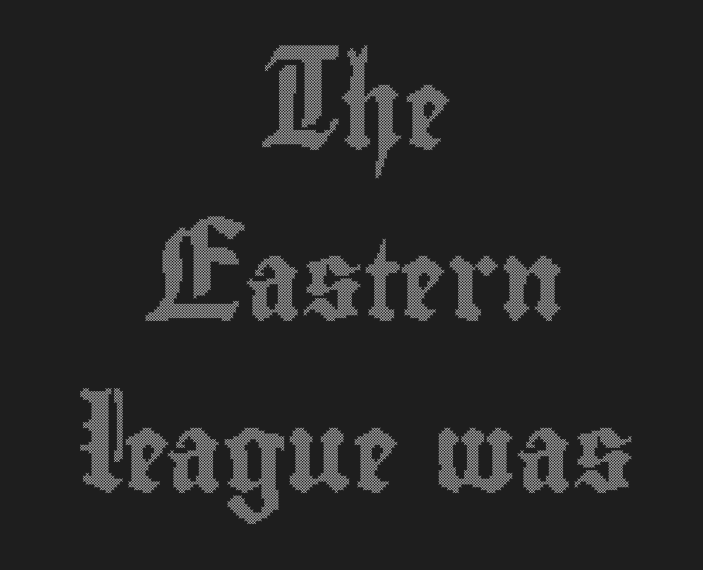
Underlining? Definitely not there. Does extra space separate the letters? No, they use regular spacing. Upright lettering throughout. The leading is generous, giving the passage an open texture. You could not count columns in this text — the font is proportionally spaced. Every row of glyphs is offset so its center matches the block's center.
